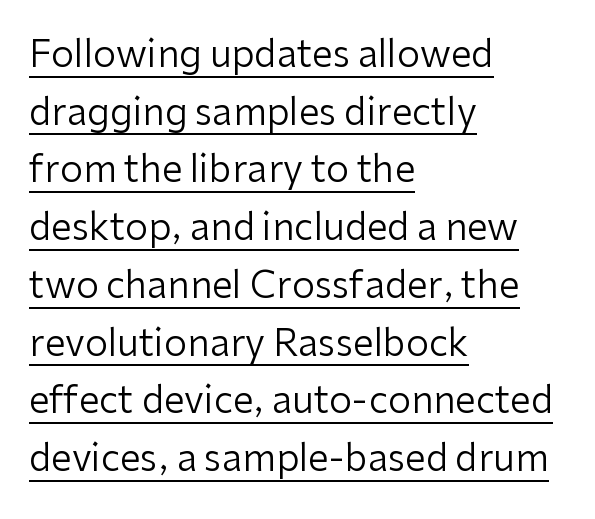
The image shows 37 px regular-weight sans-serif type, upright; set left-aligned, normal line spacing (1.56x), normal letter spacing, underlined; low stroke contrast and a medium x-height.
